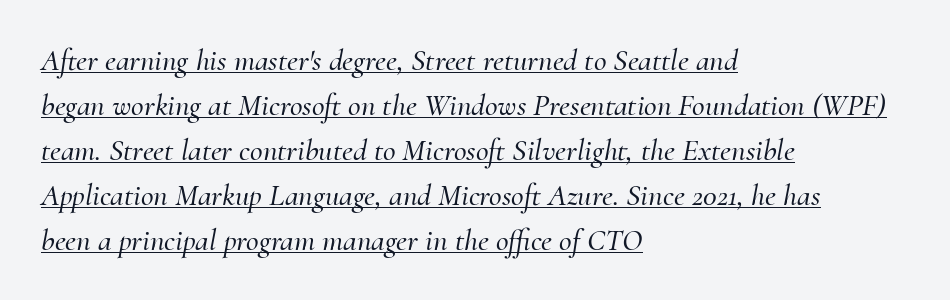
These lines were composed using italics. Type style note: has serifs. Teacher's note: observe the even left margin — that is flush-left alignment. Baseline-to-baseline distance is the conventional proportion of letter height. Compared with typical body copy, the letter spacing here is the same.
